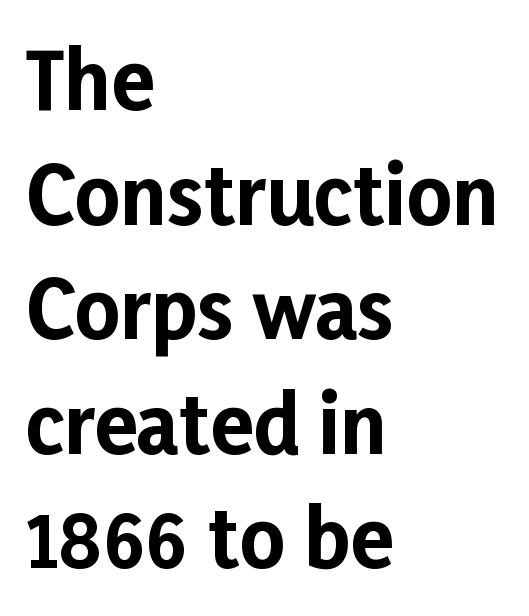
{"serif": "no", "italic": "no", "bold": "yes", "weight": "bold", "width": "normal", "stroke_contrast": "low", "x_height": "medium", "monospaced": "no", "underline": "no", "align": "left", "line_spacing": "normal", "line_spacing_ratio": 1.45, "letter_spacing": "normal", "letter_spacing_em": 0.0, "glyph_px": 79}
